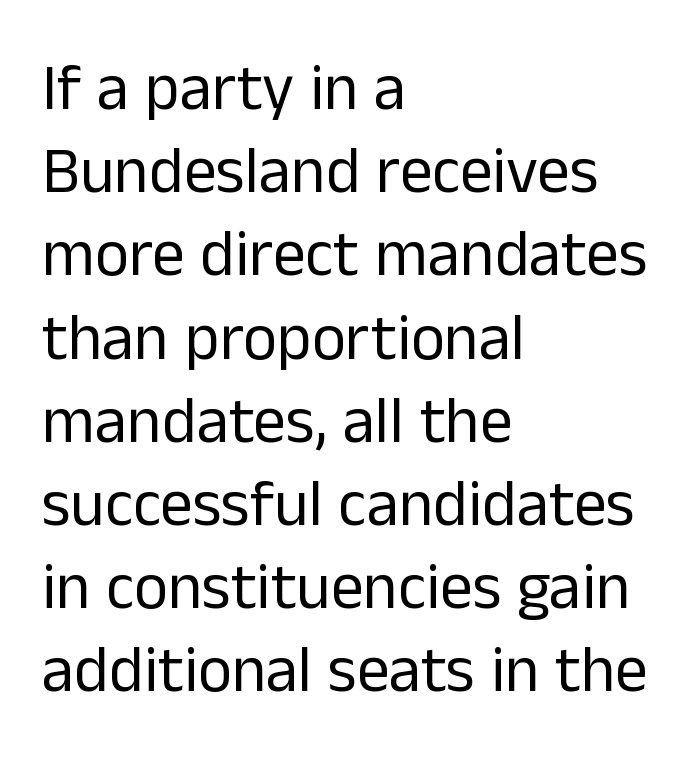
Q: Is the text bold? A: No.
Q: Is the text italic (slanted)? A: No, it is upright.
Q: Is the typeface a serif or a sans-serif typeface? A: Sans-serif.
Q: Is the text underlined? A: No.
Q: How is the paragraph aligned? A: Left-aligned.
Q: Is the spacing between letters normal or unusually wide? A: Normal.
Q: Is the spacing between lines tight, normal or loose? A: Normal.
Q: Width (condensed, normal, or wide)? A: Normal.
Q: Stroke contrast? A: Low.
Q: x-height? A: Medium.
Q: Monospaced? A: No.
